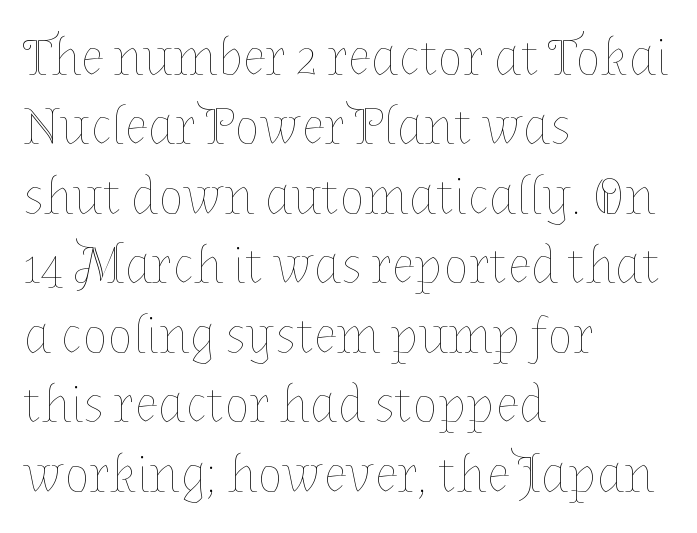
{"italic": "no", "bold": "no", "weight": "thin", "width": "normal", "stroke_contrast": "low", "x_height": "medium", "monospaced": "no", "underline": "no", "align": "left", "line_spacing": "normal", "line_spacing_ratio": 1.31, "letter_spacing": "normal", "letter_spacing_em": 0.0, "glyph_px": 53}
